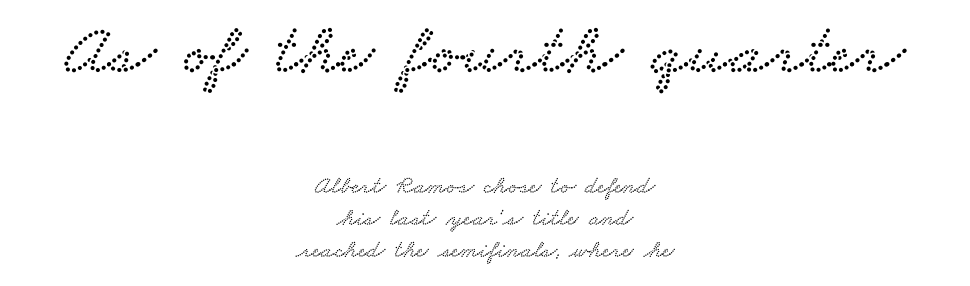
Q: Is the typeface a serif or a sans-serif typeface? A: Serif.
Q: Is the text underlined? A: No.
Q: How is the paragraph aligned? A: Centered.
Q: Is the spacing between letters normal or unusually wide? A: Normal.
Q: Is the spacing between lines tight, normal or loose? A: Normal.
Q: Which block of text is set in a larger size, the first (top) or the second (bottom)? A: The first (top) one.
Q: Width (condensed, normal, or wide)? A: Wide.
Q: Stroke contrast? A: Low.
Q: x-height? A: Small.
Q: Monospaced? A: No.
